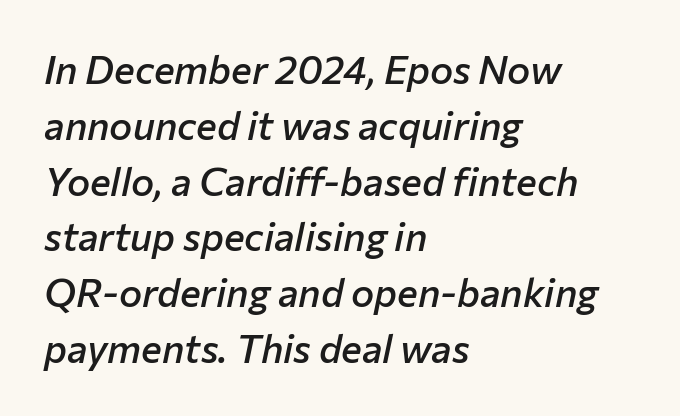
The image shows 39 px semibold type, italic (leaning right); set left-aligned, normal line spacing (1.43x), normal letter spacing, not underlined; low stroke contrast and a medium x-height.
